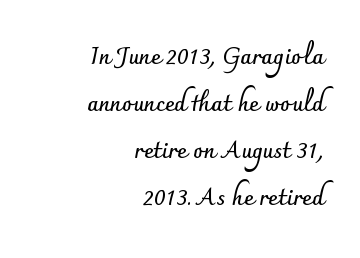
The image shows 23 px bold type; set right-aligned, loose line spacing (2.04x), normal letter spacing, not underlined.
